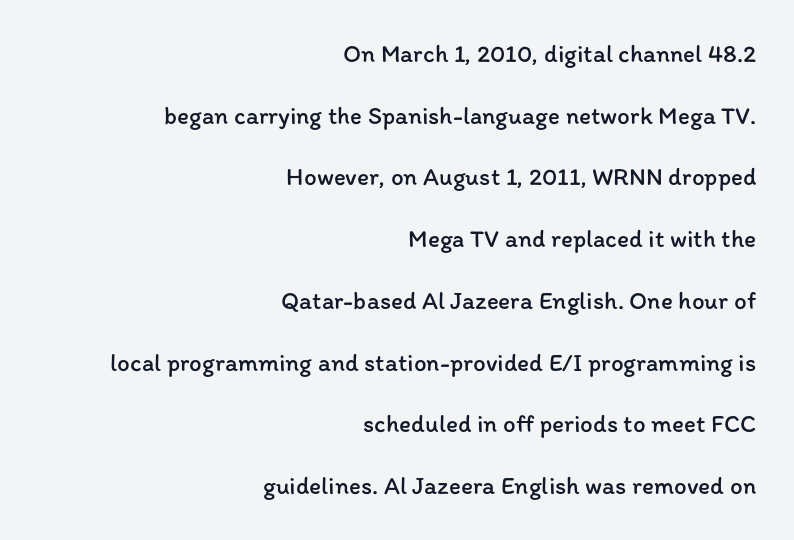
Q: Is the text bold? A: No.
Q: Is the text italic (slanted)? A: No, it is upright.
Q: Is the text underlined? A: No.
Q: How is the paragraph aligned? A: Right-aligned.
Q: Is the spacing between letters normal or unusually wide? A: Normal.
Q: Is the spacing between lines tight, normal or loose? A: Loose.
